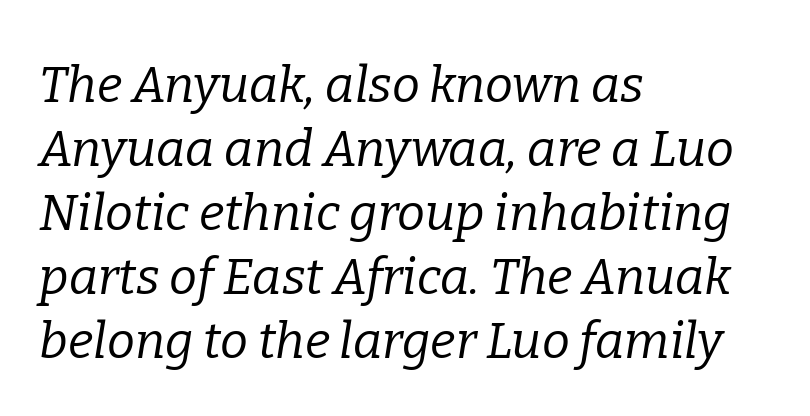
Q: Is the text bold? A: No.
Q: Is the text italic (slanted)? A: Yes, it leans right by about 9 degrees.
Q: Is the typeface a serif or a sans-serif typeface? A: Serif.
Q: Is the text underlined? A: No.
Q: How is the paragraph aligned? A: Left-aligned.
Q: Is the spacing between letters normal or unusually wide? A: Normal.
Q: Is the spacing between lines tight, normal or loose? A: Normal.
Q: Width (condensed, normal, or wide)? A: Normal.
Q: Stroke contrast? A: Low.
Q: x-height? A: Medium.
Q: Monospaced? A: No.
